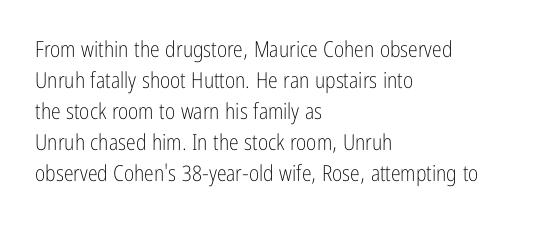
Q: Is the text bold? A: No.
Q: Is the text italic (slanted)? A: No, it is upright.
Q: Is the text underlined? A: No.
Q: How is the paragraph aligned? A: Left-aligned.
Q: Is the spacing between letters normal or unusually wide? A: Normal.
Q: Is the spacing between lines tight, normal or loose? A: Normal.
